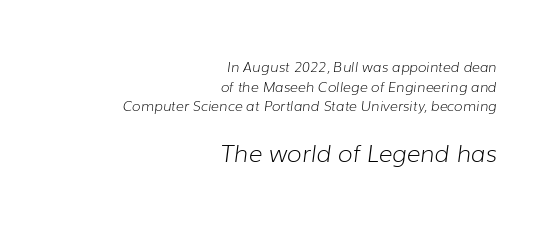
{"italic": "yes", "lean": "right", "slant_degrees": 7, "bold": "no", "underline": "no", "align": "right", "line_spacing": "normal", "line_spacing_ratio": 1.41, "letter_spacing": "normal", "letter_spacing_em": 0.0, "larger_block": "second", "size_ratio": 1.71, "glyph_px": 24}
